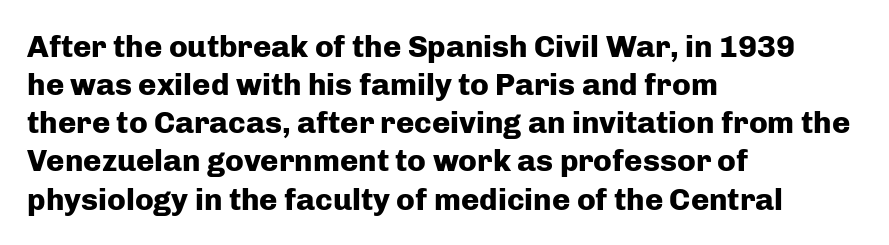
Check the space under the baseline: it is left empty. Casual observation: everything's shoved over to the left. A sans-serif font was chosen for this passage. A typesetter would call this proportional, since set widths differ per character. The face used here has the dense, thick strokes of a bold.
